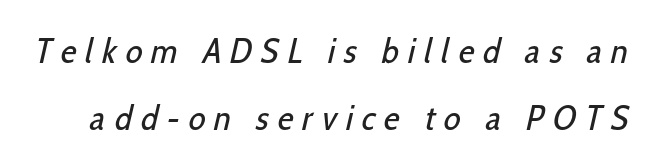
Proportional: the letters do not fall into vertical columns. Vertical spacing — loose. Each word looks stretched out because of the extra space between its letters. No chunkiness to these letters — they're not bold. Rule under the text: the space is simply empty.
